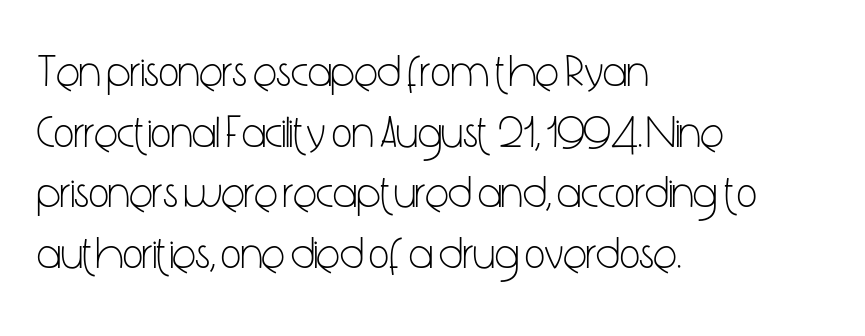
Q: Is the text bold? A: No.
Q: Is the text italic (slanted)? A: No, it is upright.
Q: Is the typeface a serif or a sans-serif typeface? A: Sans-serif.
Q: Is the text underlined? A: No.
Q: How is the paragraph aligned? A: Left-aligned.
Q: Is the spacing between letters normal or unusually wide? A: Normal.
Q: Is the spacing between lines tight, normal or loose? A: Normal.
Q: Width (condensed, normal, or wide)? A: Condensed.
Q: Stroke contrast? A: Low.
Q: x-height? A: Medium.
Q: Monospaced? A: No.
